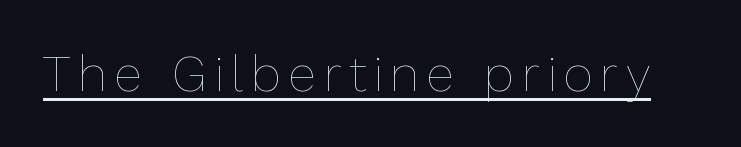
The image shows 51 px thin type, upright; set underlined; low stroke contrast and a medium x-height.
